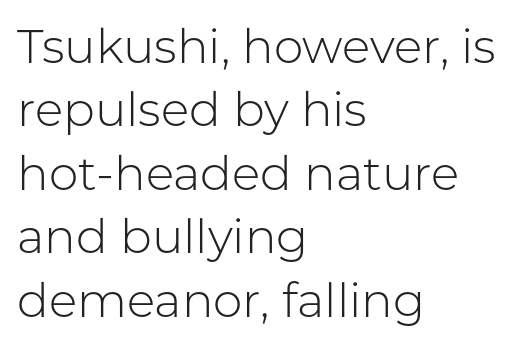
Q: Is the text bold? A: No.
Q: Is the text italic (slanted)? A: No, it is upright.
Q: Is the typeface a serif or a sans-serif typeface? A: Sans-serif.
Q: Is the text underlined? A: No.
Q: How is the paragraph aligned? A: Left-aligned.
Q: Is the spacing between letters normal or unusually wide? A: Normal.
Q: Is the spacing between lines tight, normal or loose? A: Normal.
Q: Width (condensed, normal, or wide)? A: Normal.
Q: Stroke contrast? A: Low.
Q: x-height? A: Medium.
Q: Monospaced? A: No.
